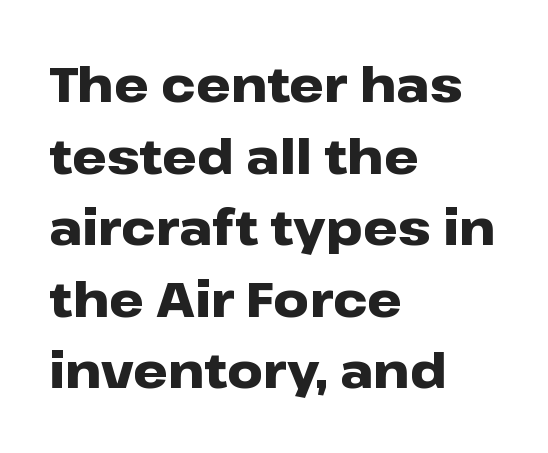
Character widths vary here, with narrow letters taking less room than wide ones. This rendering uses left alignment, leaving the right contour irregular. What stands out about the letter spacing? Nothing — it is the standard amount. The strip under each line holds only bare page.
